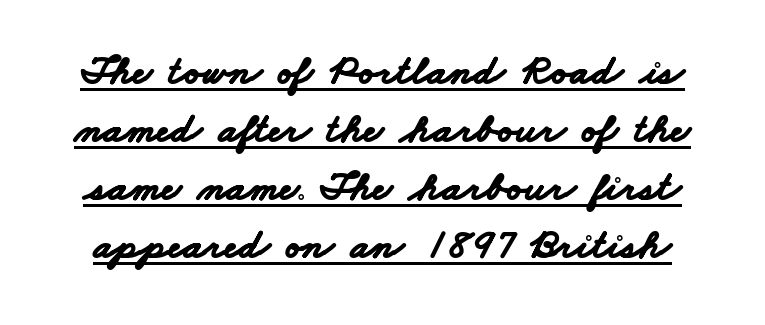
Short note: letters normally spaced. Is there much room between lines? A standard amount, neither cramped nor airy. The letters are bold, with thick, heavy strokes. Does the type have serifs? No, each stem ends abruptly. The rendering uses the underline text-decoration. Varying glyph widths throughout — classic text-font behaviour.
